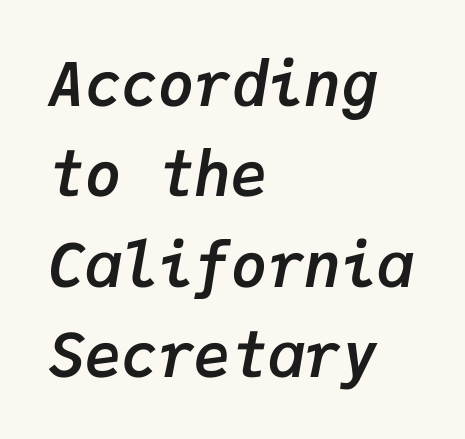
This sample is left-justified, so line endings fall wherever the words run out. Chunky letters — that's bold for sure. Yep, that's italic — everything's leaning. Letters rest on an invisible, unmarked baseline. Note the uniform advance width — an 'i' takes as much space as an 'm'. How would I describe the line gaps? Plain and ordinary.
